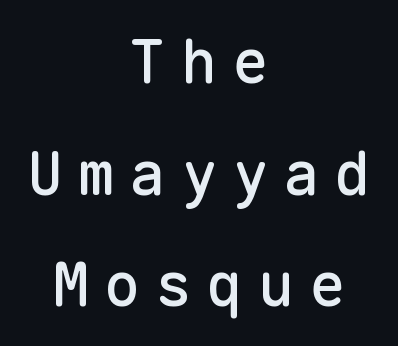
The image shows 61 px sans-serif type, upright, monospaced; set centered, line spacing 1.83x, unusually wide letter spacing (+0.24 em), not underlined; low stroke contrast and a medium x-height.
